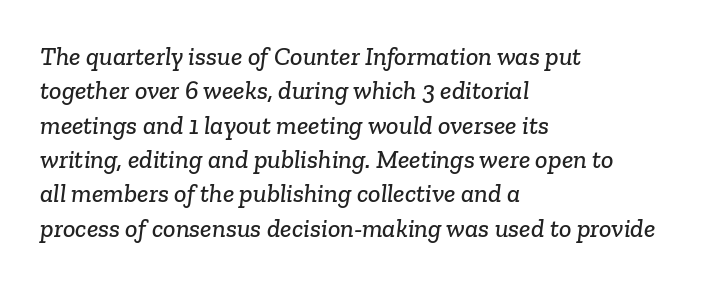
This rendering features lettering with no underline. Tracking here is standard; glyphs follow each other at the usual distance. The paragraph has a hard left edge and a soft right edge. Quick note: interline space is typical.
